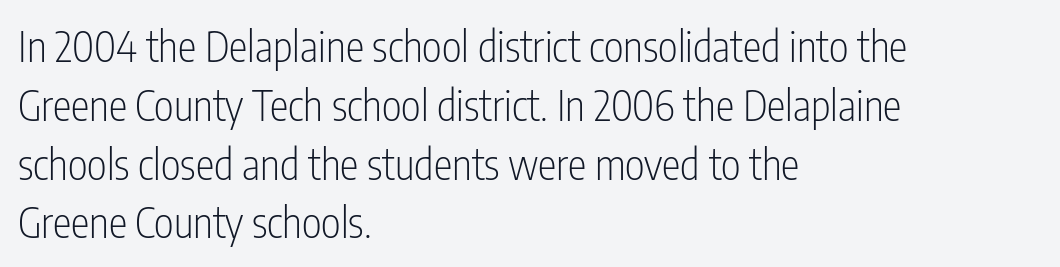
{"serif": "no", "italic": "no", "bold": "no", "weight": "light", "width": "condensed", "stroke_contrast": "low", "x_height": "medium", "monospaced": "no", "underline": "no", "align": "left", "line_spacing": "normal", "line_spacing_ratio": 1.4, "letter_spacing": "normal", "letter_spacing_em": 0.0, "glyph_px": 42}
